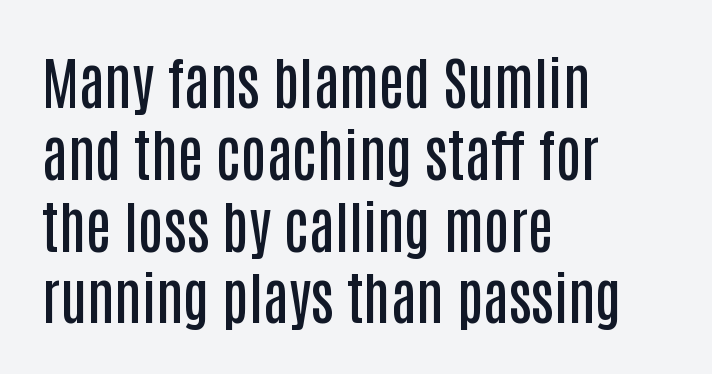
Upright lettering throughout. The setting favours the left margin, as ordinary paragraphs usually do. Quick note: underline off. Type style note: lacks serifs. Vertical spacing — default. Short note: letters normally spaced.
